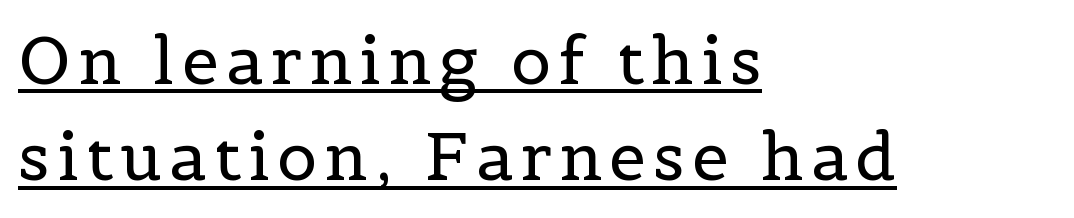
Every character sits straight up, as roman type does. This is serif lettering, the kind often seen in printed books. Each stroke keeps to a modest, everyday thickness or less. If you measured baseline to baseline, you'd find a middling distance.
